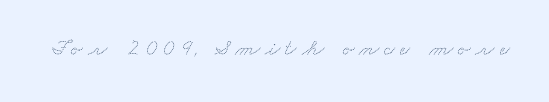
The weight tops out at a normal text grade. The tracking jumps out immediately: characters are airy and widely separated. The foot of each line stays bare and open.
